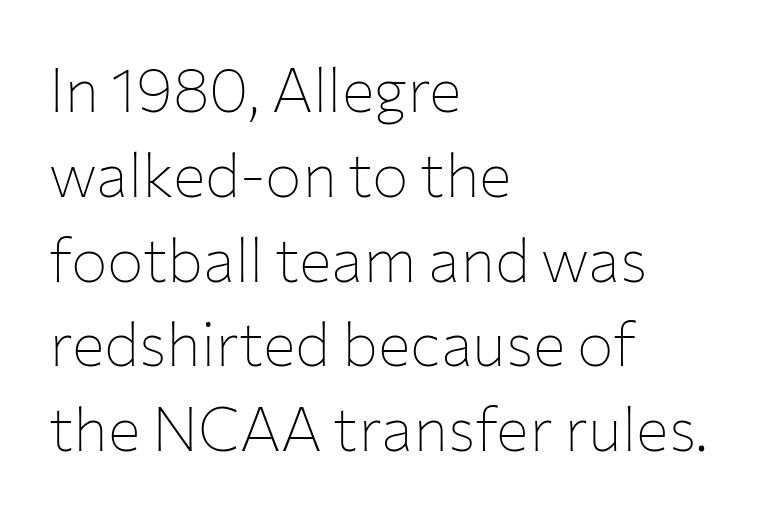
The image shows 61 px thin sans-serif type, upright; set left-aligned, normal line spacing (1.39x), normal letter spacing, not underlined; low stroke contrast and a medium x-height.
